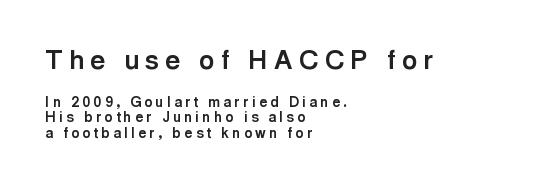
The image shows 26 px bold type, upright; set left-aligned, tight line spacing (1.09x), unusually wide letter spacing (+0.24 em), not underlined; the first (top) block is 1.86x larger.
